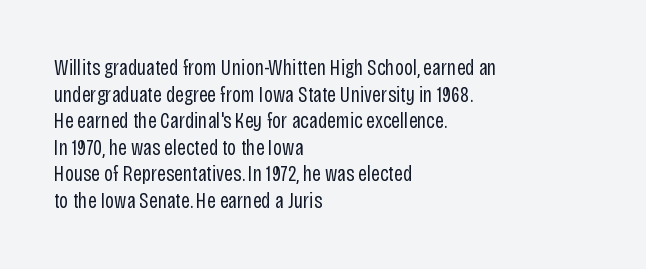
{"italic": "no", "bold": "no", "underline": "no", "align": "left", "line_spacing_ratio": 1.21, "letter_spacing": "normal", "letter_spacing_em": 0.0, "glyph_px": 22}
